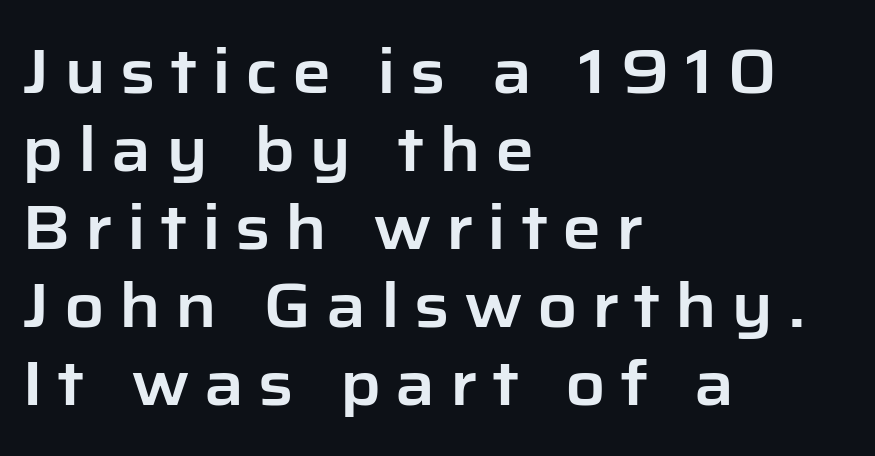
{"serif": "no", "italic": "no", "width": "normal", "stroke_contrast": "low", "x_height": "medium", "monospaced": "no", "underline": "no", "align": "left", "line_spacing": "normal", "line_spacing_ratio": 1.26, "letter_spacing": "wide", "letter_spacing_em": 0.23, "glyph_px": 62}
